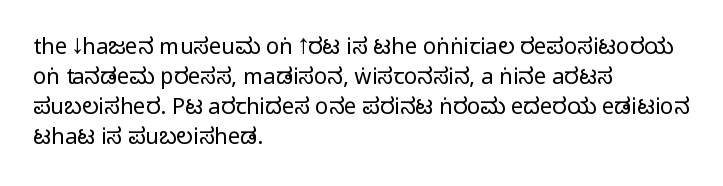
Q: Is the text bold? A: No.
Q: Is the text italic (slanted)? A: No, it is upright.
Q: Is the text underlined? A: No.
Q: How is the paragraph aligned? A: Left-aligned.
Q: Is the spacing between letters normal or unusually wide? A: Normal.
Q: Is the spacing between lines tight, normal or loose? A: Normal.
